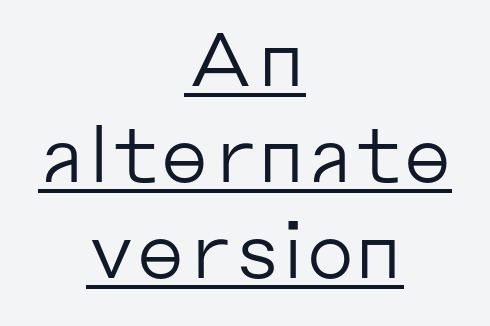
The words here are underlined. There is no visible air inserted between adjacent glyphs. Notice how the stems are strictly vertical — no italics here. Proportional: the letters do not fall into vertical columns. These lines sit exactly where default settings would place them.
